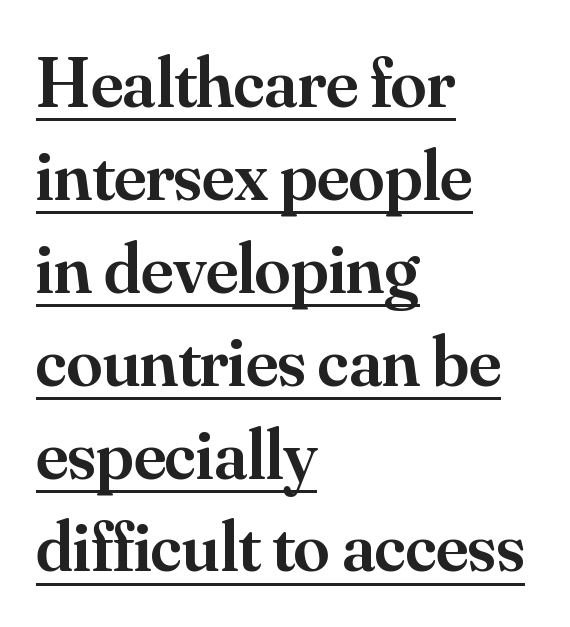
Which margin do the lines hug? The left one — the right edge is uneven. Default kerning and tracking; the words read as compact shapes. A normal amount of white space separates one row of letters from the next. Type style note: has serifs. The lettering holds an erect, upright posture throughout. A bit beefed up — I'd call it semibold rather than bold.
